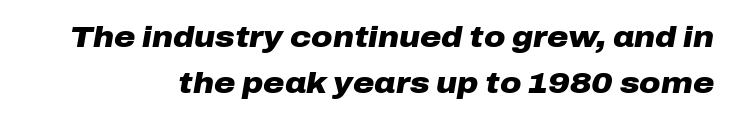
The image shows 29 px heavy, wide type, italic (leaning right); set normal line spacing (1.58x), normal letter spacing, not underlined; low stroke contrast and a medium x-height.
